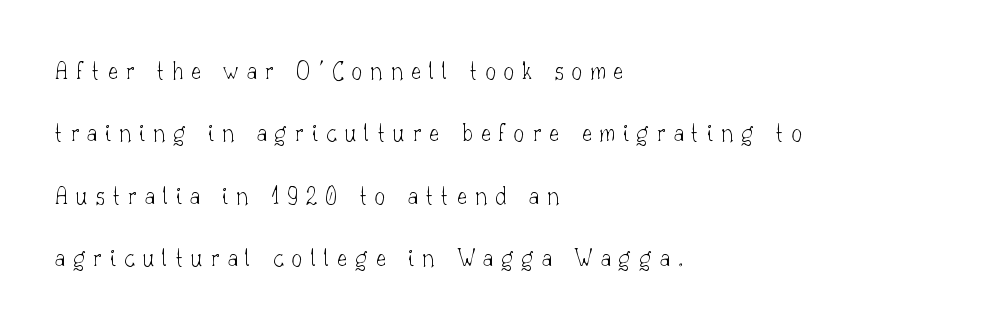
Q: Is the text bold? A: No.
Q: Is the text italic (slanted)? A: No, it is upright.
Q: Is the text underlined? A: No.
Q: How is the paragraph aligned? A: Left-aligned.
Q: Is the spacing between letters normal or unusually wide? A: Unusually wide.
Q: Is the spacing between lines tight, normal or loose? A: Loose.
